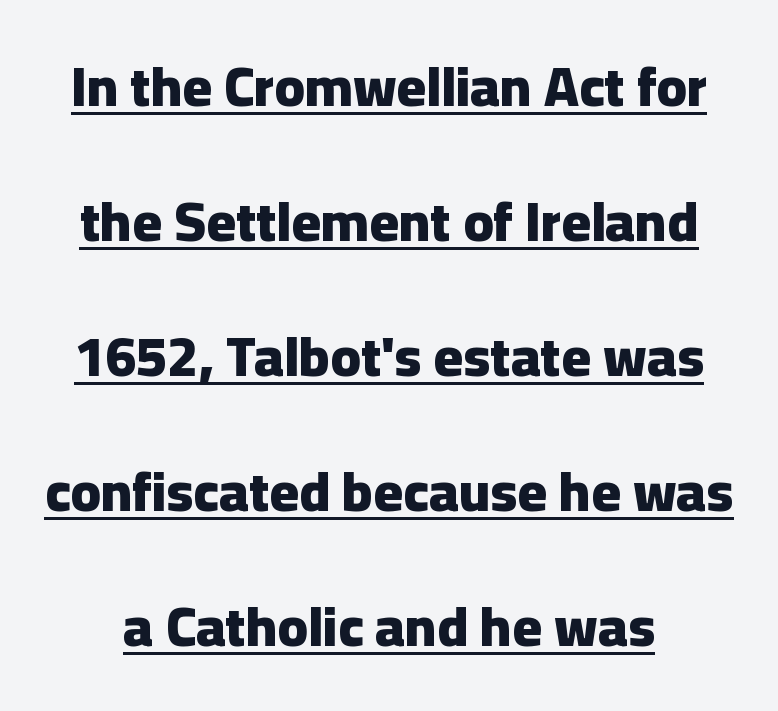
The passage shown is typed in a proportional face where columns would drift. Weight check: bold — yes, fully. The lines are spread far apart with generous leading. In terms of letterspacing, this is plain default setting.
